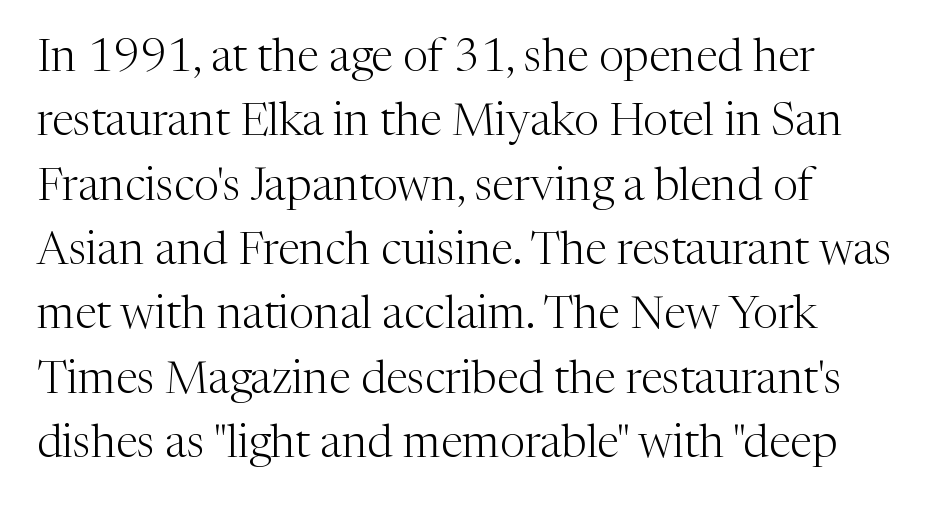
{"serif": "yes", "italic": "no", "bold": "no", "weight": "light", "width": "normal", "stroke_contrast": "medium", "x_height": "medium", "monospaced": "no", "underline": "no", "align": "left", "line_spacing": "normal", "line_spacing_ratio": 1.43, "letter_spacing": "normal", "letter_spacing_em": 0.0, "glyph_px": 45}
